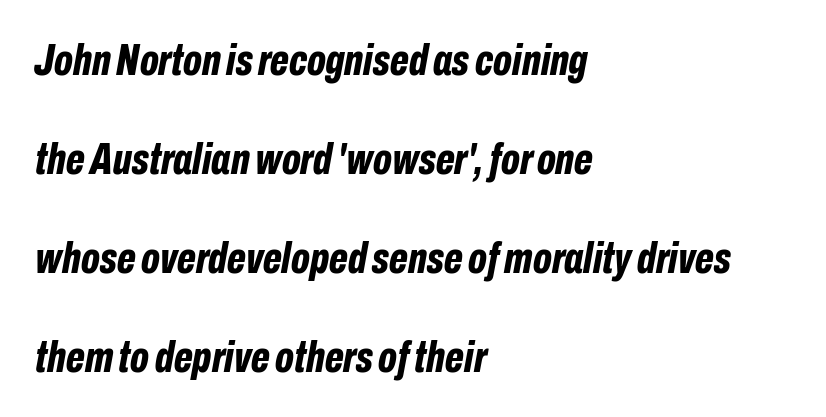
Q: Is the text bold? A: Yes.
Q: Is the text italic (slanted)? A: Yes, it leans right by about 10 degrees.
Q: Is the text underlined? A: No.
Q: How is the paragraph aligned? A: Left-aligned.
Q: Is the spacing between letters normal or unusually wide? A: Normal.
Q: Is the spacing between lines tight, normal or loose? A: Loose.
Q: Width (condensed, normal, or wide)? A: Condensed.
Q: Stroke contrast? A: Low.
Q: x-height? A: Medium.
Q: Monospaced? A: No.
